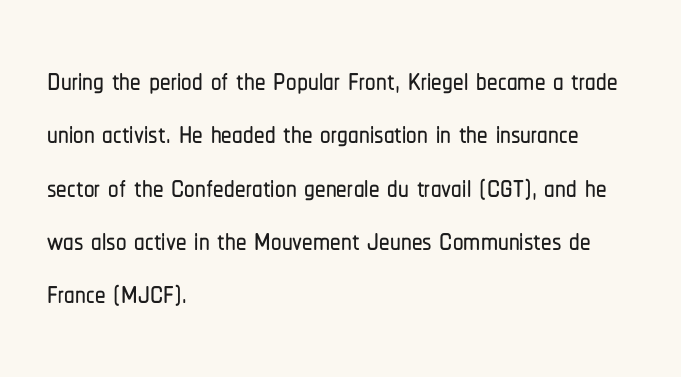
The image shows 42 px condensed sans-serif type, upright; set left-aligned, normal line spacing (1.27x), normal letter spacing, not underlined; low stroke contrast and a medium x-height.
